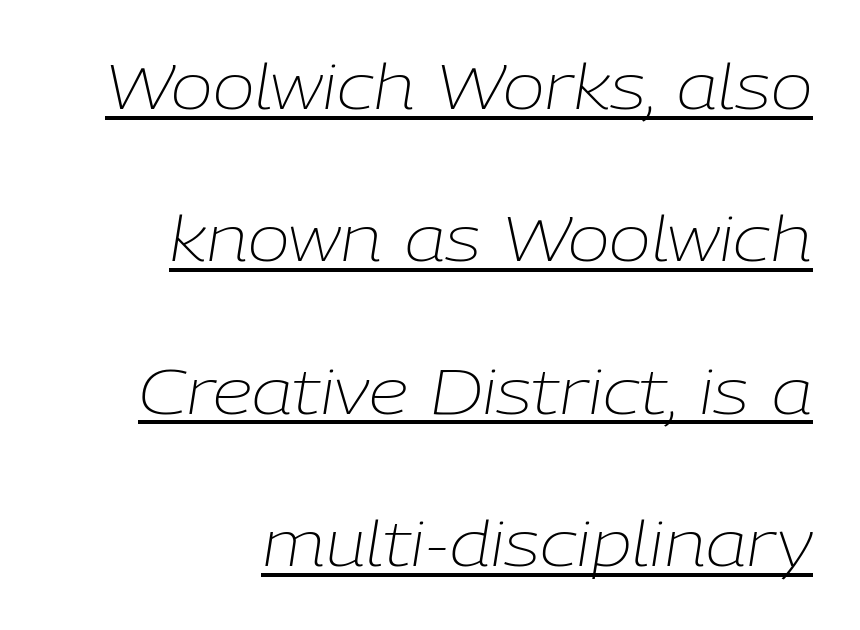
This block would shrink considerably if given ordinary leading; it's expanded now. Is this a heavy cut? Hardly; it is regular or lighter. Note the varied advance widths — an 'i' is clearly narrower than an 'm'. The typography opts for an oblique posture over an upright one.
